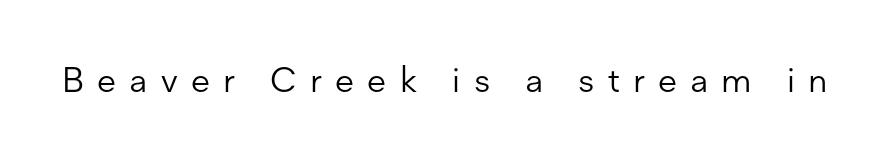
{"serif": "no", "italic": "no", "bold": "no", "weight": "light", "width": "normal", "stroke_contrast": "low", "x_height": "medium", "monospaced": "no", "underline": "no", "letter_spacing": "wide", "letter_spacing_em": 0.38, "glyph_px": 35}
